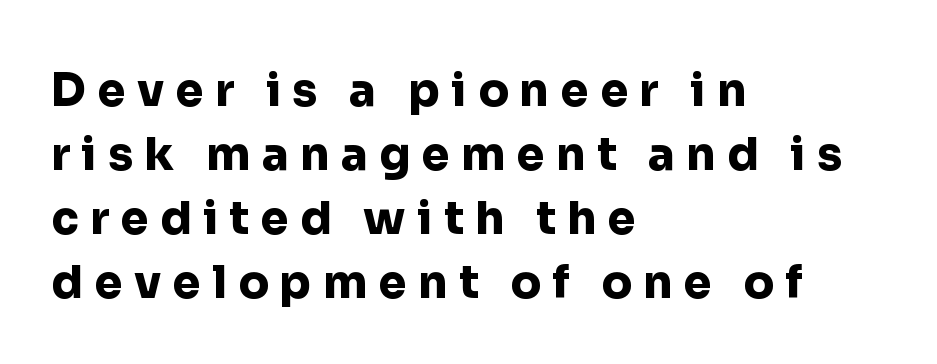
Leading matches the norm, producing a regular column. Short and long lines alike share a common starting point at left. Is this a fixed-width face? No — the glyphs have proportional, varying widths. Summary of weight: heavy, a full bold. Unlike italic type, these characters show no tilt at all. Stroke terminals: plain, sans-serif.
